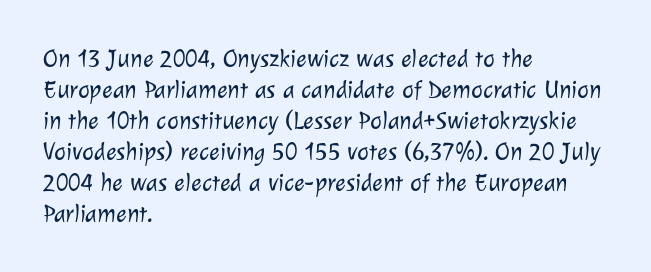
The space directly below the letters is spotless. Layout note: lines flush left. Weight: not bold — regular or lighter. Look at the tracking — it's just the regular setting, nothing added.
